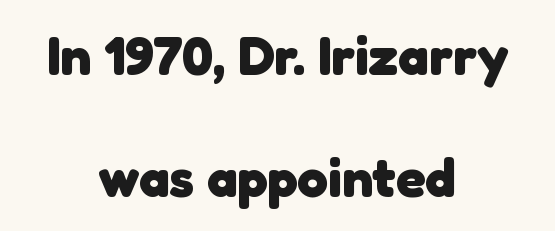
The zone under the glyphs is completely vacant. The letters advance in unequal steps, a hallmark of proportional type. The line texture is even and compact thanks to regular tracking. Interline gaps are noticeably wide in this sample. Is this a sans? Yes — the strokes have no serifs. Where is the straight margin? There isn't one; the lines are centered.
